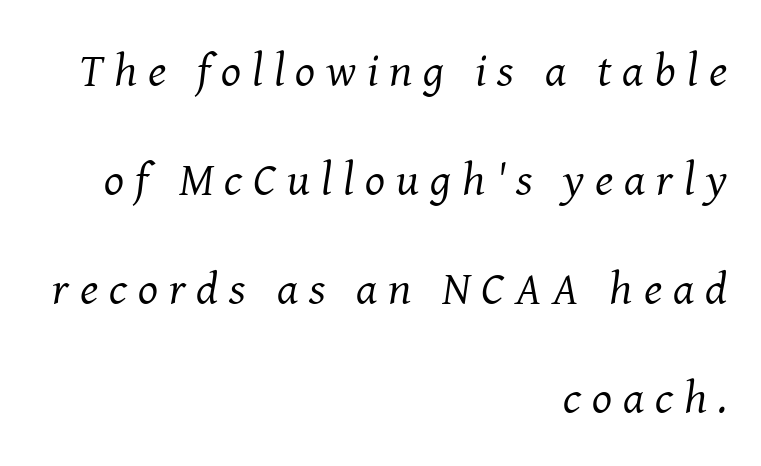
Glance below the letters and you will spot only blank space. Honestly, the rows look like they've been pulled way apart. These lines are rendered in a variable-pitch font. The passage shown has open, widely tracked lettering throughout. Are there feet on the stems? There are — it's a serif. No letter is thick-stroked: the sample isn't bold.
